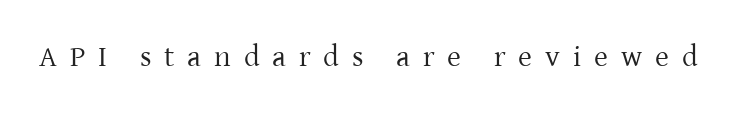
{"serif": "yes", "italic": "no", "bold": "no", "weight": "regular", "width": "normal", "stroke_contrast": "low", "x_height": "medium", "monospaced": "no", "underline": "no", "letter_spacing": "wide", "letter_spacing_em": 0.43, "glyph_px": 30}
